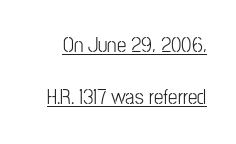
{"italic": "no", "bold": "no", "underline": "yes", "line_spacing": "loose", "line_spacing_ratio": 2.46, "letter_spacing": "normal", "letter_spacing_em": 0.0, "glyph_px": 21}
